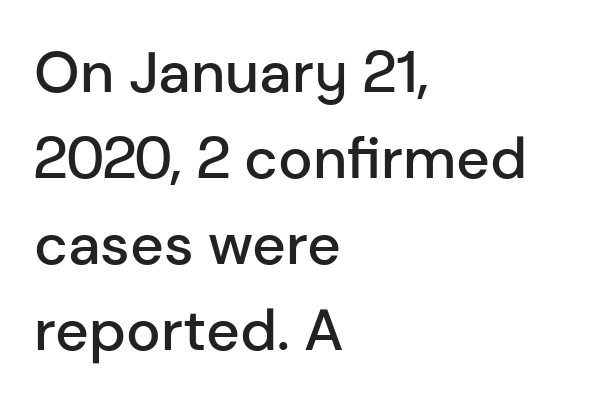
Q: Is the text bold? A: Semi-bold.
Q: Is the text italic (slanted)? A: No, it is upright.
Q: Is the typeface a serif or a sans-serif typeface? A: Sans-serif.
Q: Is the text underlined? A: No.
Q: How is the paragraph aligned? A: Left-aligned.
Q: Is the spacing between letters normal or unusually wide? A: Normal.
Q: Is the spacing between lines tight, normal or loose? A: Normal.
Q: Width (condensed, normal, or wide)? A: Normal.
Q: Stroke contrast? A: Low.
Q: x-height? A: Medium.
Q: Monospaced? A: No.
